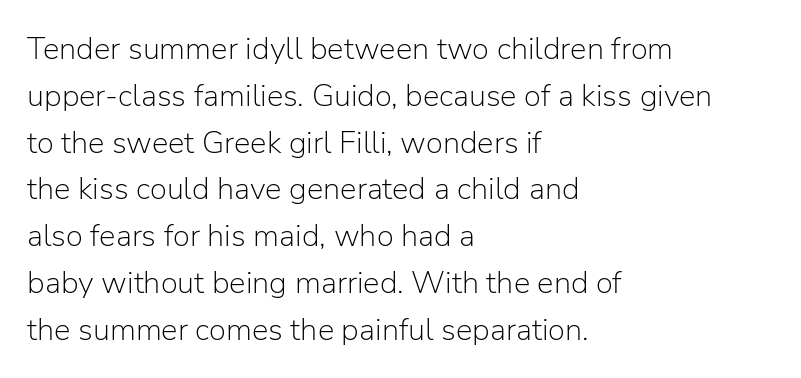
The image shows 31 px light sans-serif type, upright; set left-aligned, normal line spacing (1.51x), normal letter spacing, not underlined; low stroke contrast and a medium x-height.
